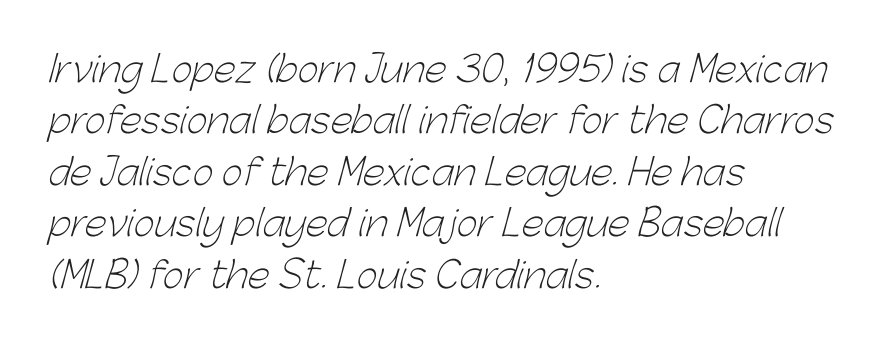
Q: Is the text bold? A: No.
Q: Is the typeface a serif or a sans-serif typeface? A: Sans-serif.
Q: Is the text underlined? A: No.
Q: How is the paragraph aligned? A: Left-aligned.
Q: Is the spacing between letters normal or unusually wide? A: Normal.
Q: Is the spacing between lines tight, normal or loose? A: Normal.
Q: Width (condensed, normal, or wide)? A: Normal.
Q: Stroke contrast? A: Low.
Q: x-height? A: Medium.
Q: Monospaced? A: No.
